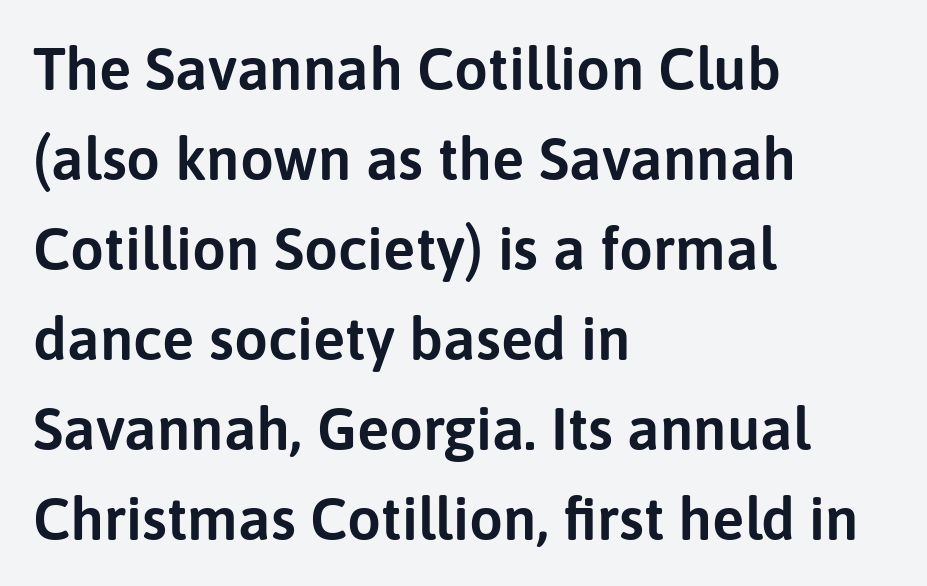
You could call the tracking neutral — neither tight nor loose. If you measured baseline to baseline, you'd find a middling distance. Check where the strokes stop: nothing finishes them off — pure sans. These lines are rendered in a variable-pitch font. Notice how the passage keeps a crisp vertical edge on the left only. The area under the type is left untouched.
